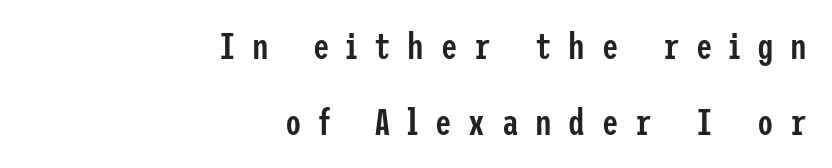
{"serif": "no", "italic": "no", "bold": "semi", "weight": "semibold", "width": "condensed", "stroke_contrast": "low", "x_height": "medium", "underline": "no", "align": "right", "line_spacing": "loose", "line_spacing_ratio": 2.05, "letter_spacing": "wide", "letter_spacing_em": 0.45, "glyph_px": 37}
